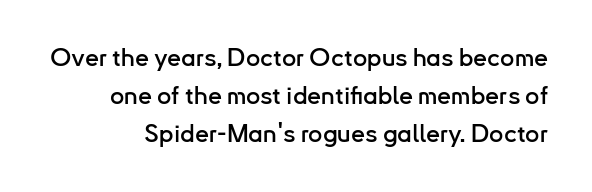
Q: Is the text italic (slanted)? A: No, it is upright.
Q: Is the text underlined? A: No.
Q: Is the spacing between letters normal or unusually wide? A: Normal.
Q: Is the spacing between lines tight, normal or loose? A: Normal.
